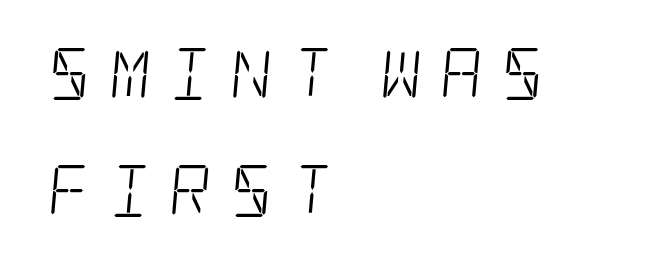
The passage shown has open, widely tracked lettering throughout. No extra ink here — the face is not bold. The typeface chosen for these lines features serifs. The rendering uses a large line-height, opening up the rows. The paragraph has a hard left edge and a soft right edge.
